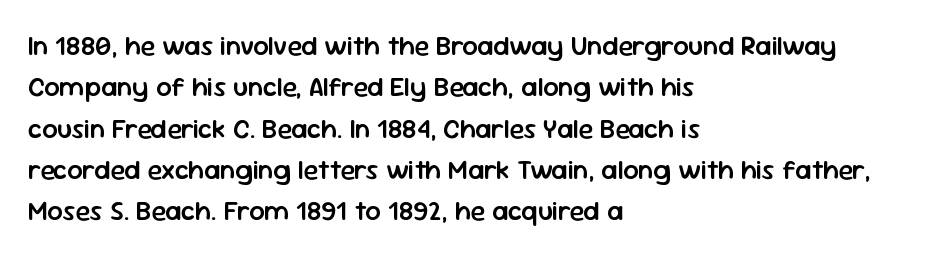
Q: Is the text bold? A: Semi-bold.
Q: Is the text italic (slanted)? A: No, it is upright.
Q: Is the text underlined? A: No.
Q: How is the paragraph aligned? A: Left-aligned.
Q: Is the spacing between letters normal or unusually wide? A: Normal.
Q: Is the spacing between lines tight, normal or loose? A: Normal.
